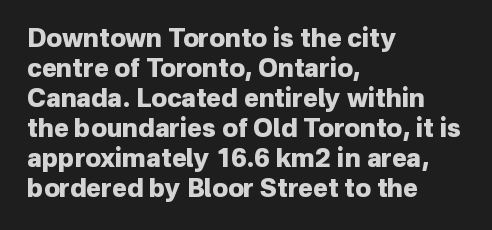
Default kerning and tracking; the words read as compact shapes. The letters stand upright; this is a roman face. Pretty heavy lettering here — definitely bold. The words here are not underlined.
